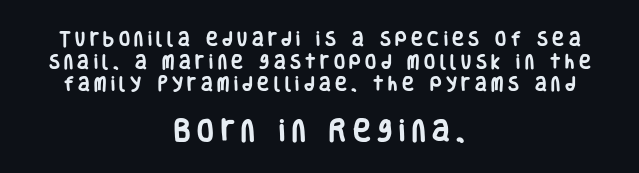
The image shows 24 px bold type, upright; set centered, normal line spacing (1.42x), unusually wide letter spacing (+0.28 em), not underlined; the second (bottom) block is 1.5x larger.
